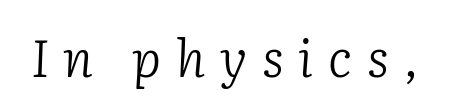
{"serif": "yes", "italic": "yes", "lean": "right", "slant_degrees": 2, "bold": "no", "weight": "light", "width": "normal", "stroke_contrast": "low", "x_height": "medium", "monospaced": "no", "underline": "no", "letter_spacing": "wide", "letter_spacing_em": 0.29, "glyph_px": 51}
